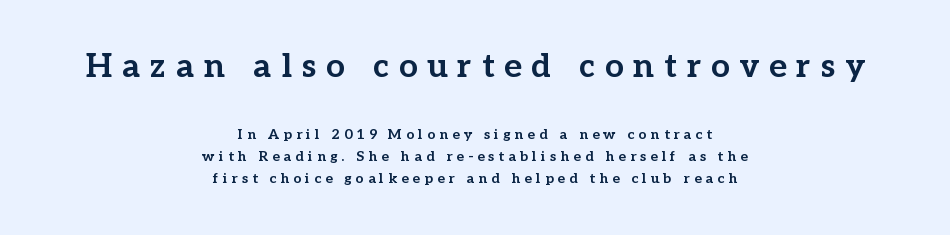
The baseline area is clear. A student would call this center alignment; a typographer would say set centered. Compared with an ordinary text face, these strokes are far heavier — a full bold. Upright lettering throughout. Regarding serifs, this sample has them.
